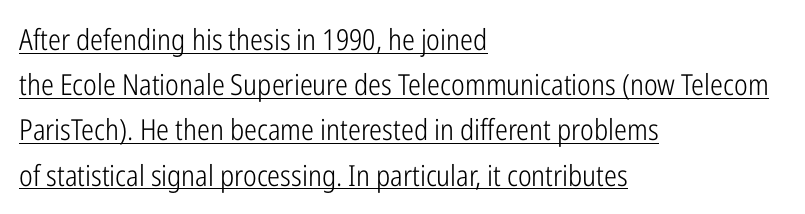
Note the varied advance widths — an 'i' is clearly narrower than an 'm'. The words here are underlined. The type sits square on the baseline with zero lean. Standard letterfit; no display-style spreading of the glyphs. Think standard paragraph weight, or any step lighter than that. Font category for this specimen: sans-serif.
